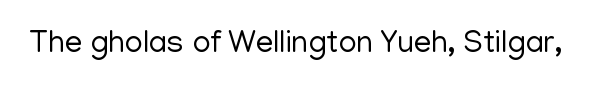
Q: Is the text bold? A: No.
Q: Is the text italic (slanted)? A: No, it is upright.
Q: Is the typeface a serif or a sans-serif typeface? A: Sans-serif.
Q: Is the text underlined? A: No.
Q: Is the spacing between letters normal or unusually wide? A: Normal.
Q: Width (condensed, normal, or wide)? A: Normal.
Q: Stroke contrast? A: Low.
Q: x-height? A: Medium.
Q: Monospaced? A: No.
